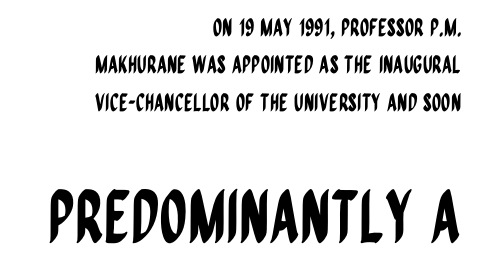
Classification — sans serif. No extra tracking has been applied to these lines. This sample has the flowing, uneven cadence of proportional lettering. Quick note: underline off.
